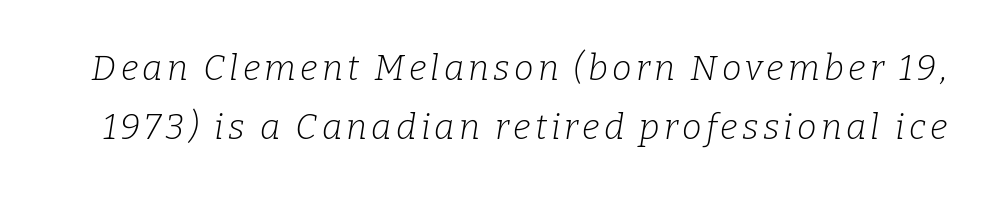
The image shows 35 px light serif type, italic (leaning right); set normal line spacing (1.69x), not underlined; low stroke contrast and a medium x-height.
